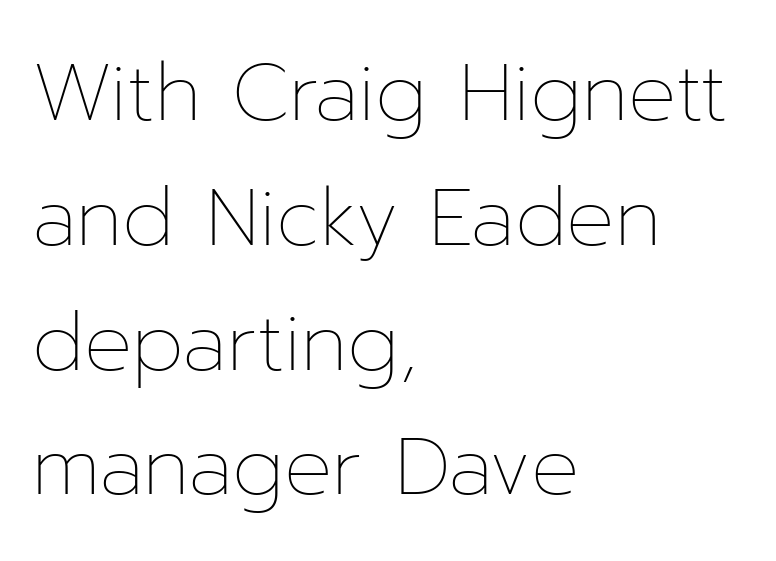
A roman cut, with each character standing at attention. The ragged edge is on the right, which tells us the setting is flush left. This is not heavy type; no bold has been used. Is this a fixed-width face? No — the glyphs have proportional, varying widths.
